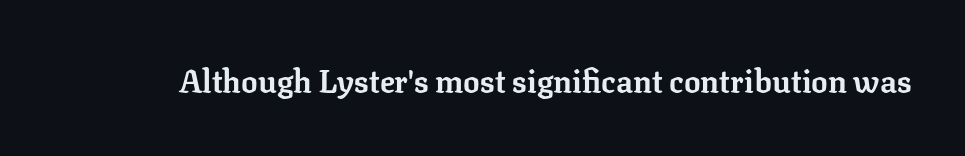
The image shows 31 px bold serif type, upright; set normal letter spacing, not underlined; low stroke contrast and a medium x-height.
